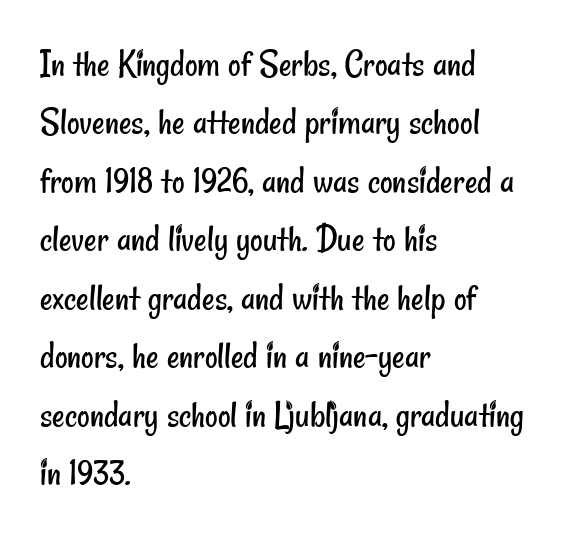
A typesetter would label this face a sans. Is this a heavy cut? Hardly; it is regular or lighter. Horizontally, the lines are justified to the leading edge only. Do the characters align in a grid? No, the font is proportional.
